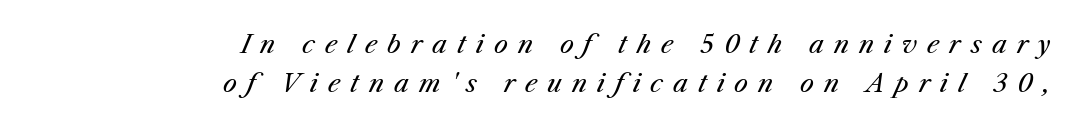
The image shows 25 px text type, italic (leaning right); set right-aligned, normal line spacing (1.55x), unusually wide letter spacing (+0.4 em), not underlined.
